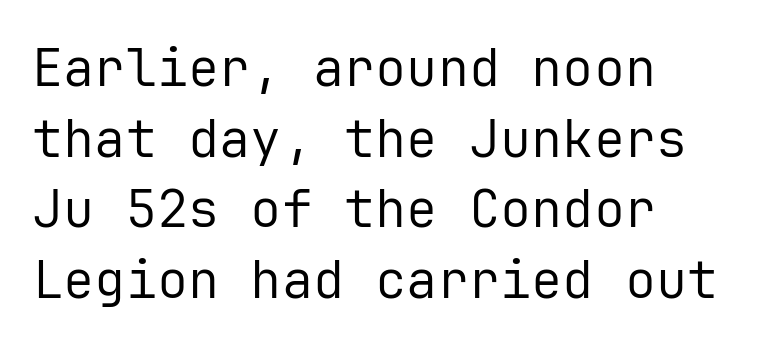
Fixed-width glyphs throughout — classic coding-font behaviour. Honestly, the letter spacing is just normal — you wouldn't notice it. Font category for this specimen: sans-serif. Every character sits straight up, as roman type does. Leading: standard. Where is the straight margin? On the left.
